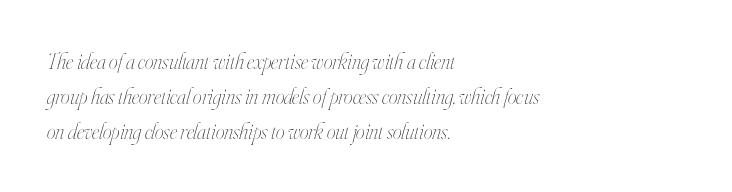
{"italic": "yes", "lean": "right", "slant_degrees": 16, "bold": "no", "underline": "no", "align": "left", "line_spacing": "normal", "line_spacing_ratio": 1.59, "letter_spacing": "normal", "letter_spacing_em": 0.0, "glyph_px": 22}
